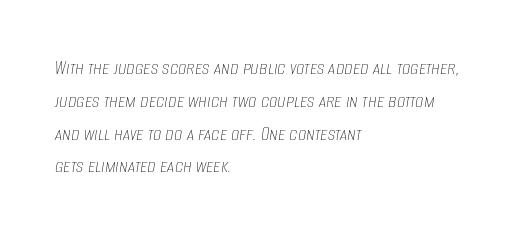
The image shows 21 px text type, italic (leaning right); set left-aligned, normal line spacing (1.56x), normal letter spacing, not underlined.
